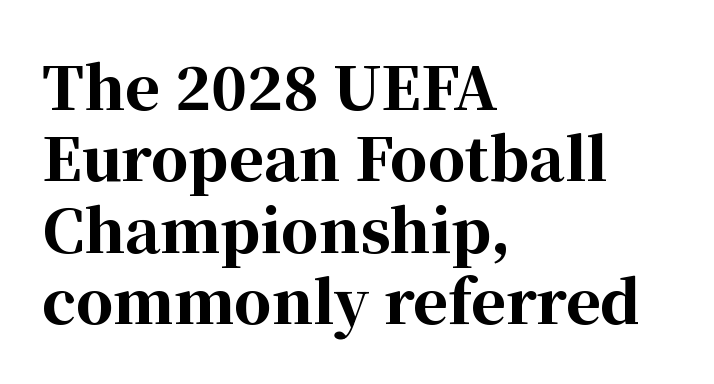
{"serif": "yes", "italic": "no", "bold": "yes", "weight": "bold", "width": "normal", "stroke_contrast": "high", "x_height": "medium", "monospaced": "no", "underline": "no", "align": "left", "line_spacing_ratio": 1.21, "letter_spacing": "normal", "letter_spacing_em": 0.0, "glyph_px": 59}
